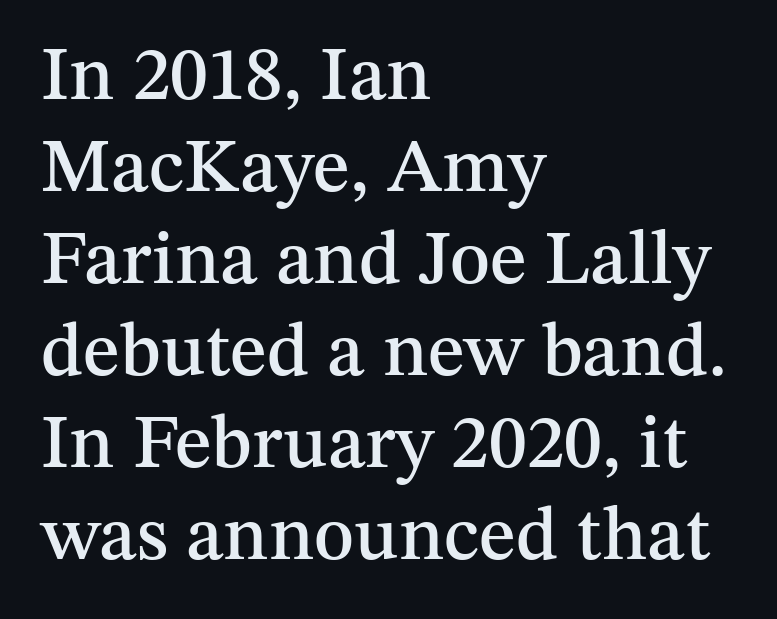
Quick note: not italic, upright. Classification — serif. The string is rendered with underlining switched off. Here the glyphs are tracked normally, forming tight word shapes. All the whitespace from short lines collects on the right. Looks like regular typesetting: each glyph gets only the width it needs.
